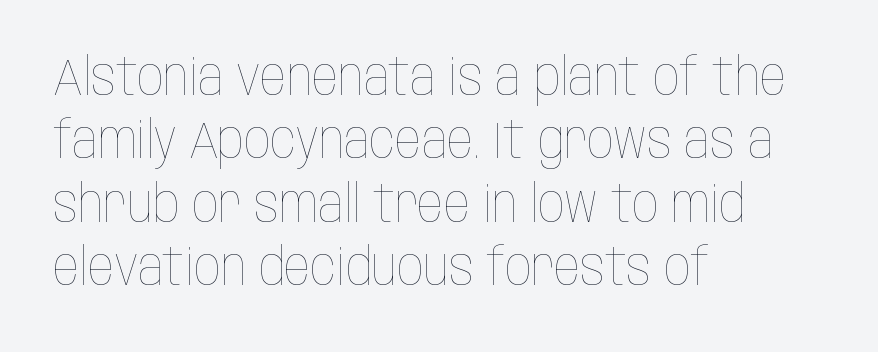
{"italic": "no", "bold": "no", "weight": "thin", "width": "condensed", "stroke_contrast": "low", "x_height": "large", "monospaced": "no", "underline": "no", "align": "left", "line_spacing_ratio": 1.22, "letter_spacing": "normal", "letter_spacing_em": 0.0, "glyph_px": 52}
